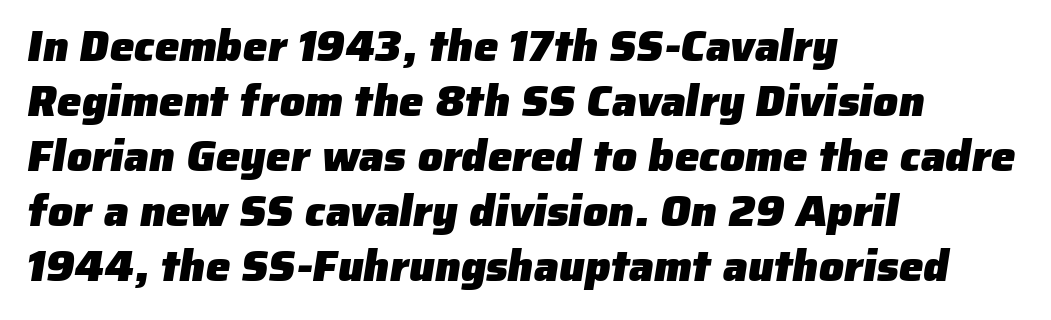
{"serif": "no", "bold": "yes", "weight": "heavy", "width": "normal", "stroke_contrast": "low", "x_height": "medium", "monospaced": "no", "underline": "no", "align": "left", "line_spacing": "normal", "line_spacing_ratio": 1.25, "letter_spacing": "normal", "letter_spacing_em": 0.0, "glyph_px": 44}
